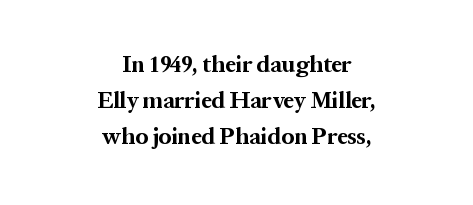
{"italic": "no", "bold": "yes", "underline": "no", "align": "center", "line_spacing": "normal", "line_spacing_ratio": 1.57, "letter_spacing": "normal", "letter_spacing_em": 0.0, "glyph_px": 23}
